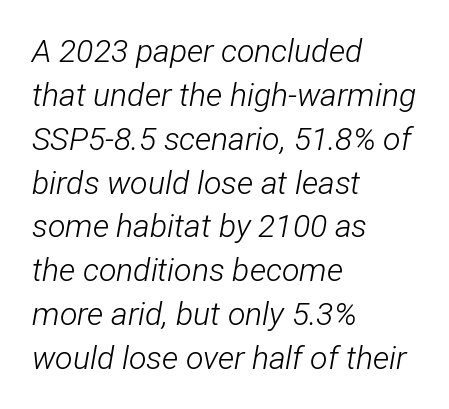
Q: Is the text bold? A: No.
Q: Is the text italic (slanted)? A: Yes, it leans right by about 12 degrees.
Q: Is the text underlined? A: No.
Q: How is the paragraph aligned? A: Left-aligned.
Q: Is the spacing between letters normal or unusually wide? A: Normal.
Q: Is the spacing between lines tight, normal or loose? A: Normal.
Q: Width (condensed, normal, or wide)? A: Condensed.
Q: Stroke contrast? A: Low.
Q: x-height? A: Medium.
Q: Monospaced? A: No.
